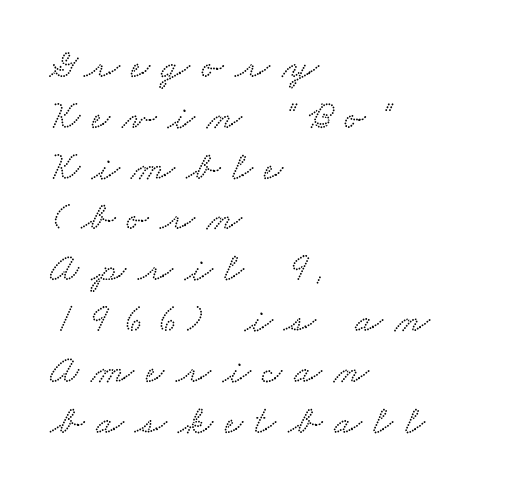
Q: Is the typeface a serif or a sans-serif typeface? A: Serif.
Q: Is the text underlined? A: No.
Q: How is the paragraph aligned? A: Left-aligned.
Q: Is the spacing between letters normal or unusually wide? A: Unusually wide.
Q: Is the spacing between lines tight, normal or loose? A: Normal.
Q: Width (condensed, normal, or wide)? A: Wide.
Q: Stroke contrast? A: Low.
Q: x-height? A: Small.
Q: Monospaced? A: No.
